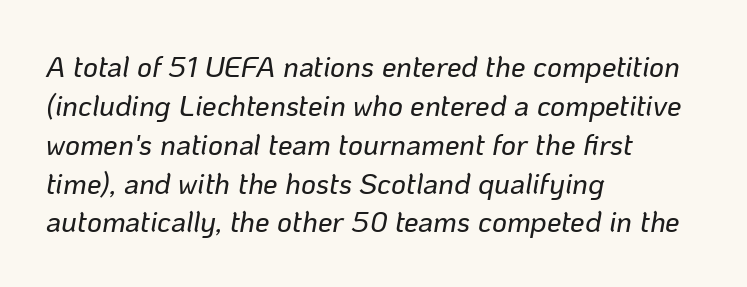
Q: Is the text italic (slanted)? A: Yes, it leans right by about 10 degrees.
Q: Is the text underlined? A: No.
Q: How is the paragraph aligned? A: Left-aligned.
Q: Is the spacing between letters normal or unusually wide? A: Normal.
Q: Is the spacing between lines tight, normal or loose? A: Normal.
Q: Width (condensed, normal, or wide)? A: Normal.
Q: Stroke contrast? A: Low.
Q: x-height? A: Medium.
Q: Monospaced? A: No.
